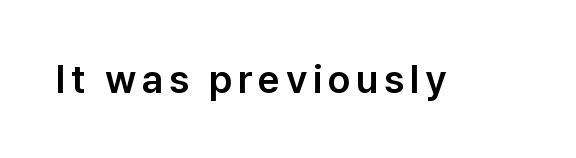
The image shows 39 px sans-serif type, upright; set not underlined; low stroke contrast and a medium x-height.
